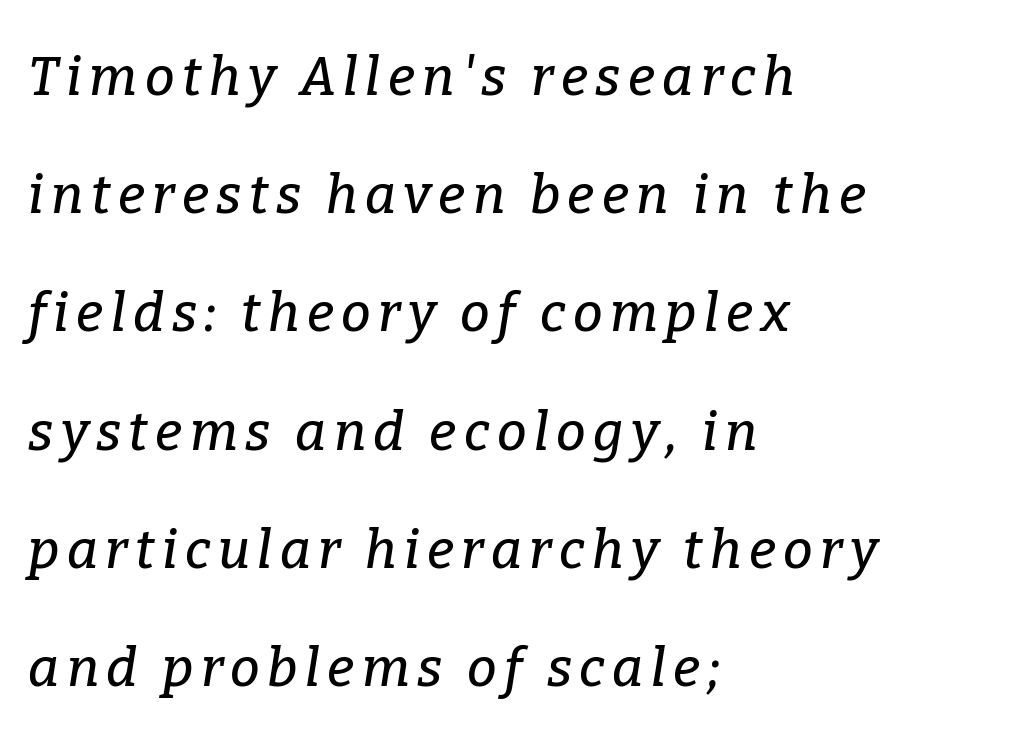
The image shows 53 px serif type, italic (leaning right); set left-aligned, loose line spacing (2.23x), not underlined; low stroke contrast and a medium x-height.
